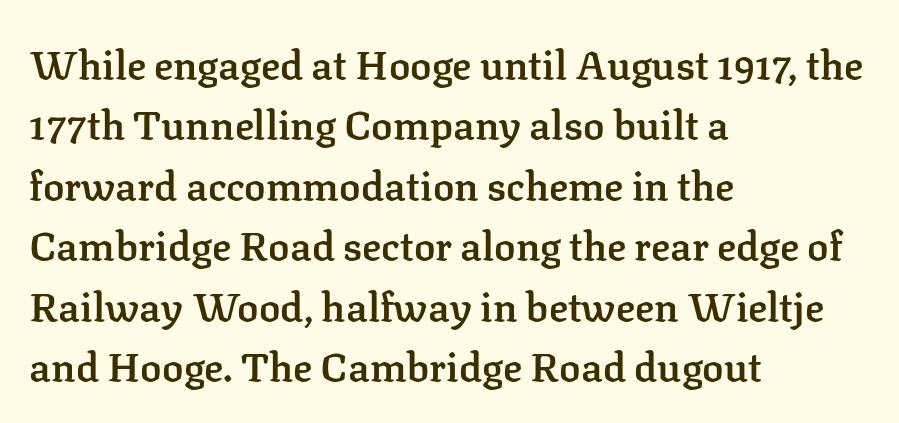
{"serif": "yes", "italic": "no", "bold": "semi", "weight": "semibold", "width": "normal", "stroke_contrast": "low", "x_height": "medium", "monospaced": "no", "underline": "no", "align": "left", "line_spacing": "normal", "line_spacing_ratio": 1.51, "letter_spacing": "normal", "letter_spacing_em": 0.0, "glyph_px": 40}
